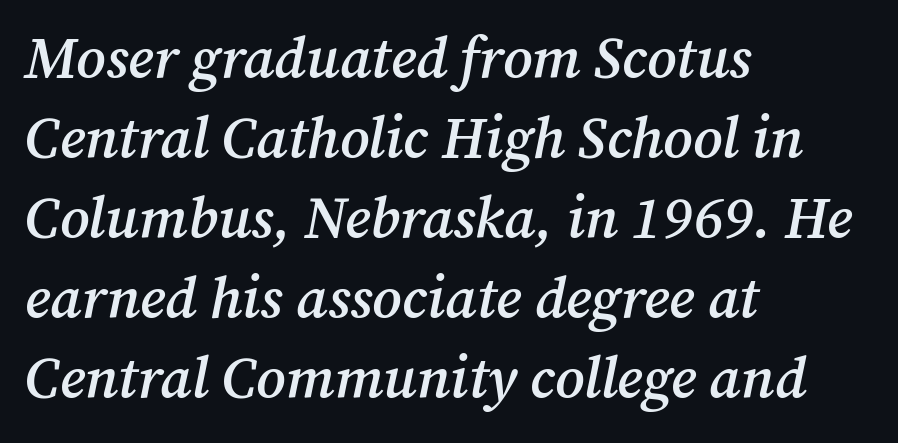
The image shows 58 px semibold serif type, italic (leaning right); set left-aligned, normal line spacing (1.38x), normal letter spacing, not underlined; medium stroke contrast and a medium x-height.
